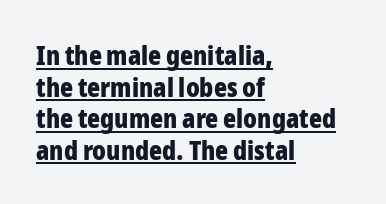
The image shows 27 px bold type, upright; set left-aligned, line spacing 1.17x, normal letter spacing, underlined.
